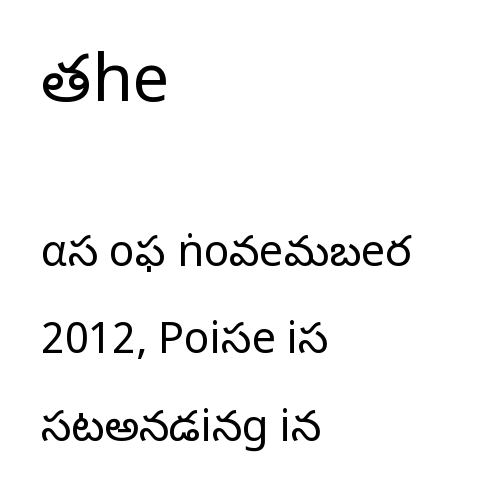
Q: Is the text bold? A: No.
Q: Is the text italic (slanted)? A: No, it is upright.
Q: Is the typeface a serif or a sans-serif typeface? A: Sans-serif.
Q: Is the text underlined? A: No.
Q: How is the paragraph aligned? A: Left-aligned.
Q: Is the spacing between letters normal or unusually wide? A: Normal.
Q: Is the spacing between lines tight, normal or loose? A: Loose.
Q: Which block of text is set in a larger size, the first (top) or the second (bottom)? A: The first (top) one.
Q: Width (condensed, normal, or wide)? A: Normal.
Q: Stroke contrast? A: Low.
Q: x-height? A: Medium.
Q: Monospaced? A: No.
